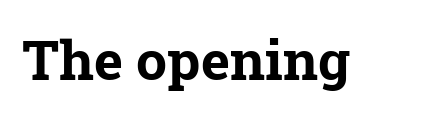
The image shows 55 px bold serif type; set normal letter spacing, not underlined; low stroke contrast and a medium x-height.
